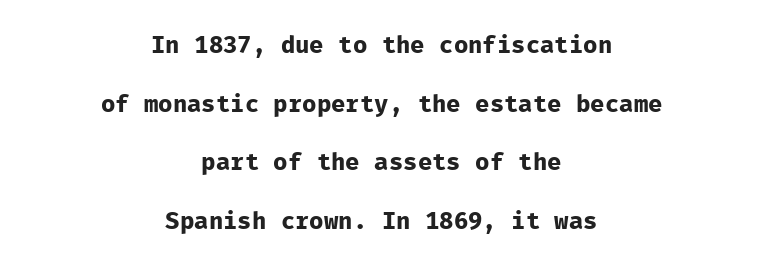
{"italic": "no", "bold": "yes", "underline": "no", "align": "center", "line_spacing": "loose", "line_spacing_ratio": 2.44, "letter_spacing": "normal", "letter_spacing_em": 0.0, "glyph_px": 24}
